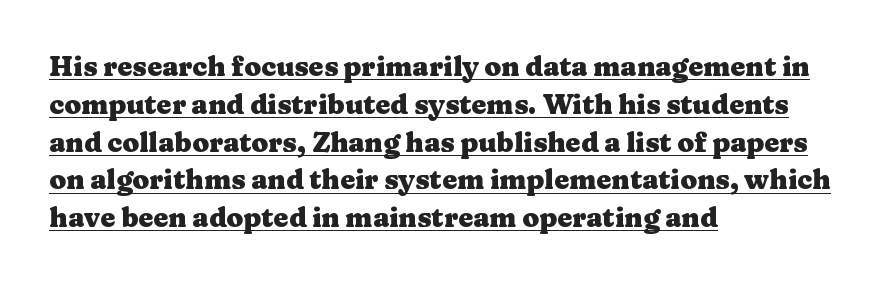
{"italic": "no", "bold": "yes", "underline": "yes", "align": "left", "line_spacing": "normal", "line_spacing_ratio": 1.4, "letter_spacing": "normal", "letter_spacing_em": 0.0, "glyph_px": 27}
